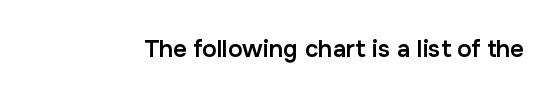
The image shows 24 px text type, upright; set normal letter spacing, not underlined.
